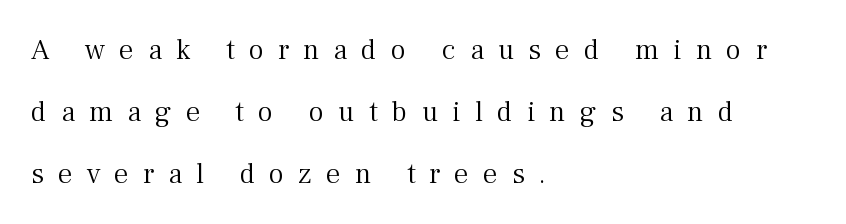
The image shows 29 px light serif type, upright; set left-aligned, loose line spacing (2.13x), unusually wide letter spacing (+0.49 em), not underlined; medium stroke contrast and a medium x-height.
